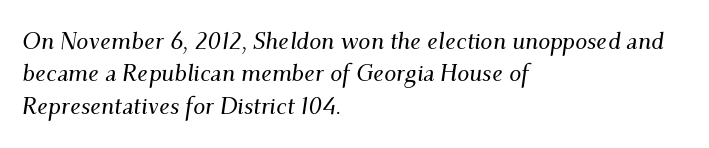
The image shows 24 px text type, italic (leaning right); set left-aligned, normal line spacing (1.35x), normal letter spacing, not underlined.
